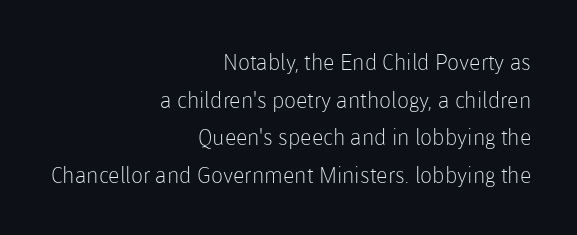
Q: Is the text bold? A: No.
Q: Is the text italic (slanted)? A: No, it is upright.
Q: Is the text underlined? A: No.
Q: How is the paragraph aligned? A: Right-aligned.
Q: Is the spacing between letters normal or unusually wide? A: Normal.
